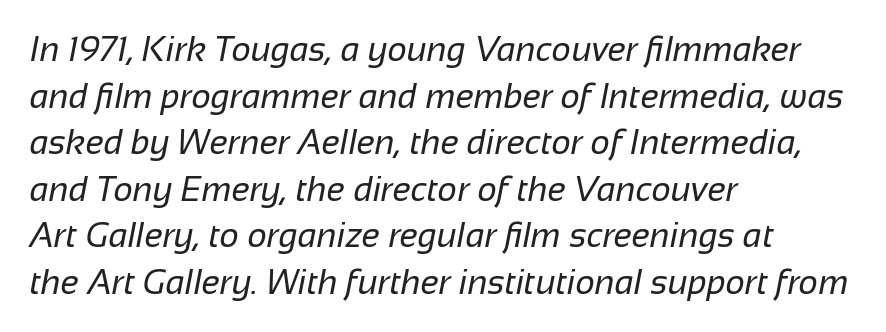
{"serif": "no", "bold": "no", "weight": "regular", "width": "normal", "stroke_contrast": "low", "x_height": "medium", "monospaced": "no", "underline": "no", "align": "left", "line_spacing": "normal", "line_spacing_ratio": 1.37, "letter_spacing": "normal", "letter_spacing_em": 0.0, "glyph_px": 34}
